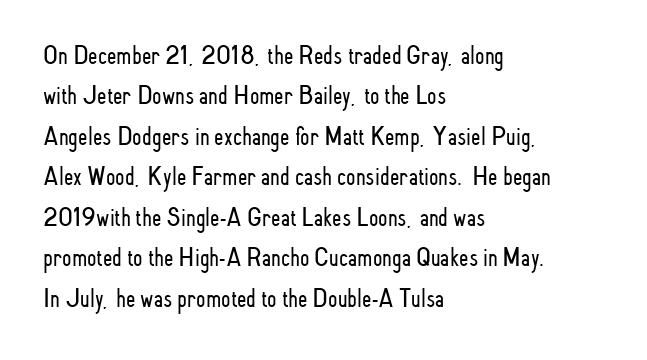
The passage shown stacks its lines at a standard gap. Students, note that the glyphs here touch the page at normal intervals. This reads as an unemphasized weight, regular at the heaviest. Typeset ragged right — the left edge is the straight one. No italicization has been applied; the sample stays upright.
